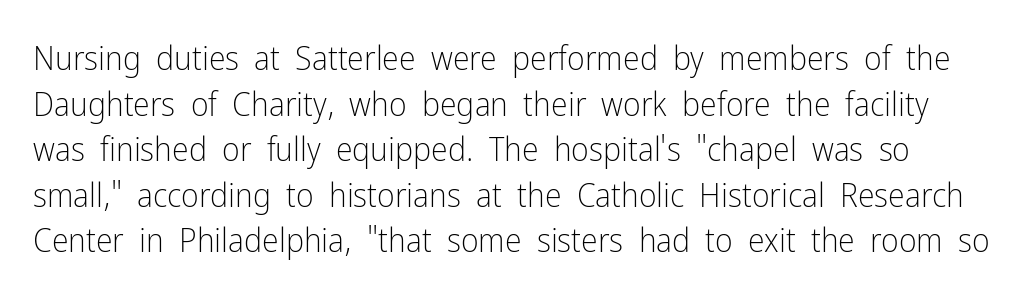
Q: Is the text bold? A: No.
Q: Is the text italic (slanted)? A: No, it is upright.
Q: Is the typeface a serif or a sans-serif typeface? A: Sans-serif.
Q: Is the text underlined? A: No.
Q: Is the spacing between letters normal or unusually wide? A: Normal.
Q: Is the spacing between lines tight, normal or loose? A: Normal.
Q: Width (condensed, normal, or wide)? A: Condensed.
Q: Stroke contrast? A: Low.
Q: x-height? A: Medium.
Q: Monospaced? A: No.
